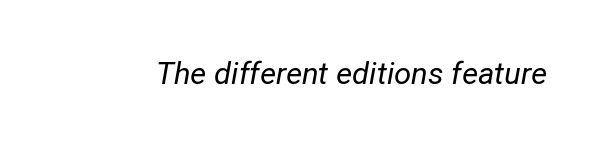
{"italic": "yes", "lean": "right", "slant_degrees": 12, "bold": "no", "weight": "regular", "width": "normal", "stroke_contrast": "low", "x_height": "medium", "monospaced": "no", "underline": "no", "letter_spacing": "normal", "letter_spacing_em": 0.0, "glyph_px": 31}
